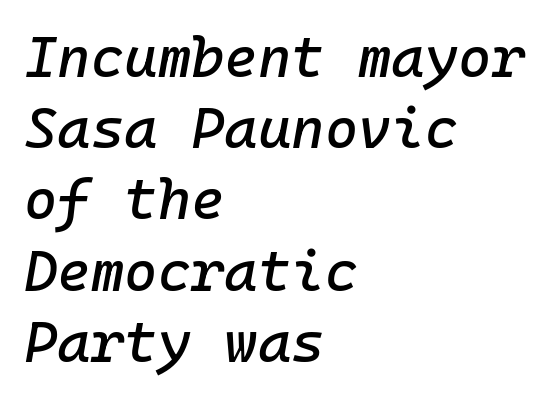
The image shows 57 px text type, italic (leaning right); set left-aligned, normal line spacing (1.25x), normal letter spacing, not underlined; low stroke contrast and a medium x-height.
